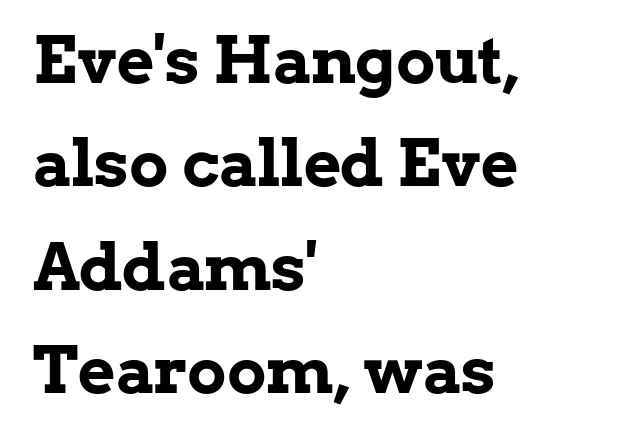
The image shows 65 px bold serif type, upright; set left-aligned, normal line spacing (1.59x), normal letter spacing, not underlined; low stroke contrast and a medium x-height.
